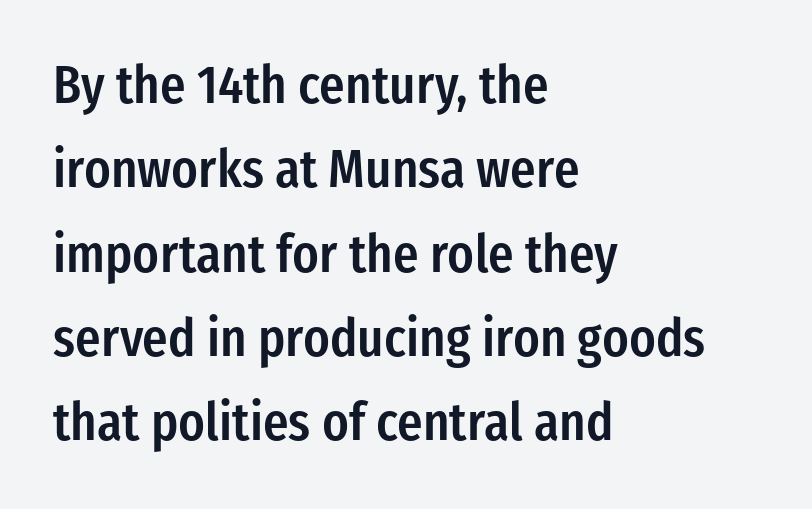
{"serif": "no", "italic": "no", "bold": "semi", "weight": "semibold", "width": "condensed", "stroke_contrast": "low", "x_height": "medium", "monospaced": "no", "underline": "no", "align": "left", "line_spacing": "normal", "line_spacing_ratio": 1.59, "letter_spacing": "normal", "letter_spacing_em": 0.0, "glyph_px": 53}
